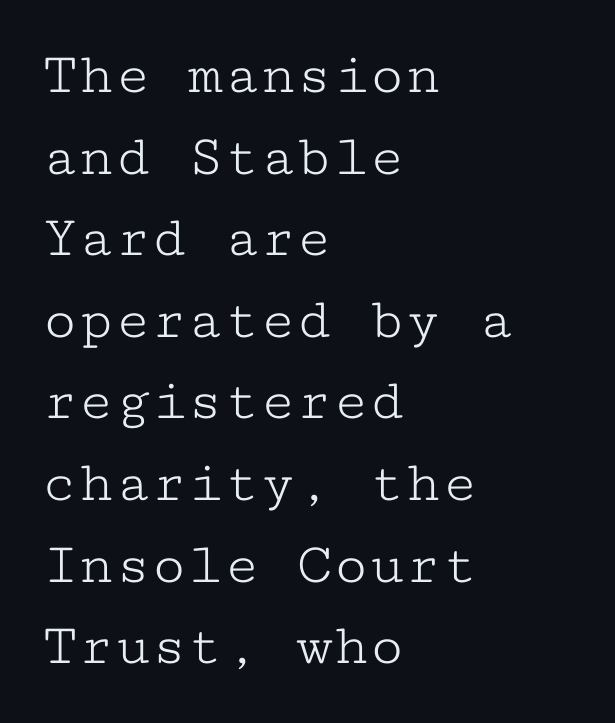
{"serif": "yes", "italic": "no", "bold": "no", "weight": "light", "width": "wide", "stroke_contrast": "low", "x_height": "medium", "monospaced": "yes", "underline": "no", "align": "left", "line_spacing": "normal", "line_spacing_ratio": 1.36, "letter_spacing": "normal", "letter_spacing_em": 0.0, "glyph_px": 60}
